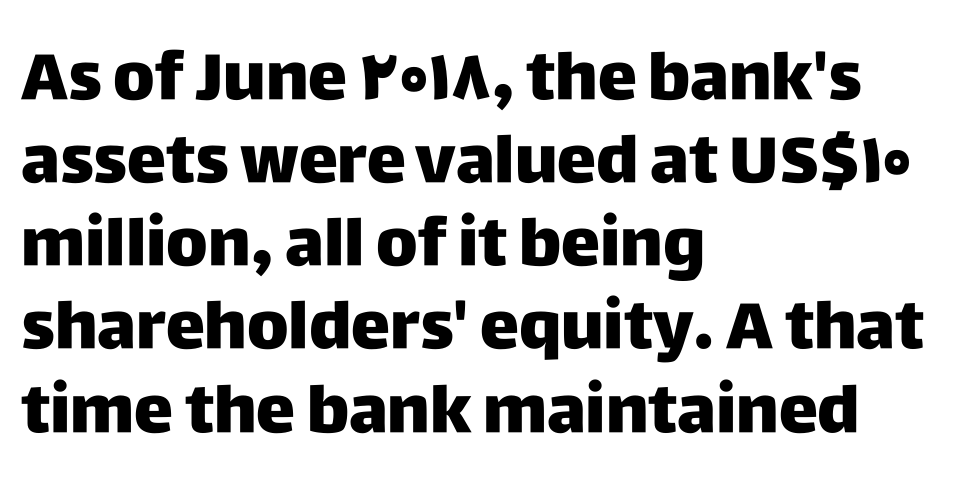
Letter spacing: default. Think of a printed novel: that variable character pitch is what you see here. I'd call this a sans setting — the letters go barefoot. A roman cut, with each character standing at attention. The baseline area is clear. All the whitespace from short lines collects on the right.
